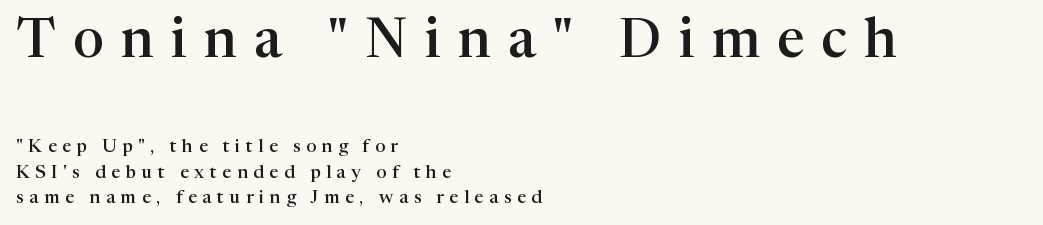
The image shows 55 px semibold serif type, upright; set left-aligned, normal line spacing (1.42x), unusually wide letter spacing (+0.31 em), not underlined; the first (top) block is 3.06x larger; high stroke contrast and a medium x-height.
